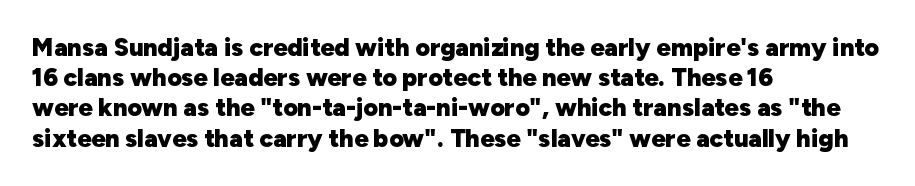
Q: Is the text bold? A: Yes.
Q: Is the text italic (slanted)? A: No, it is upright.
Q: Is the text underlined? A: No.
Q: How is the paragraph aligned? A: Left-aligned.
Q: Is the spacing between letters normal or unusually wide? A: Normal.
